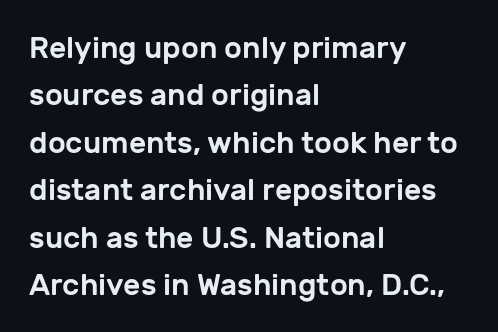
Descenders hang freely into open space. The letters advance in unequal steps, a hallmark of proportional type. A typesetter would call this leading conventional body-copy spacing. Style check: upright.
